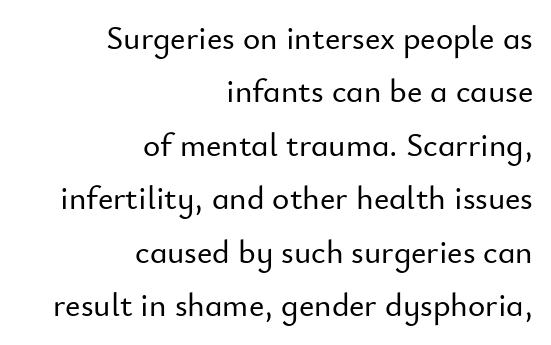
The image shows 33 px sans-serif type, upright; set right-aligned, normal line spacing (1.62x), normal letter spacing, not underlined; low stroke contrast and a small x-height.
